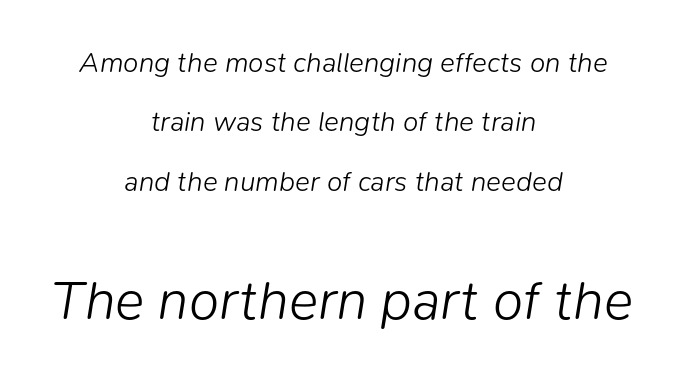
Airy leading. The gaps between neighbouring characters are ordinary and unremarkable. Yep, that's italic — everything's leaning. Size hierarchy here favors the trailing block over the leading one. Rule under the text: the space is simply empty.
